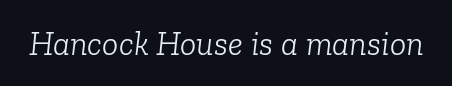
{"serif": "yes", "italic": "yes", "lean": "right", "slant_degrees": 6, "bold": "no", "weight": "light", "width": "normal", "stroke_contrast": "low", "x_height": "medium", "monospaced": "no", "underline": "no", "letter_spacing": "normal", "letter_spacing_em": 0.0, "glyph_px": 34}
